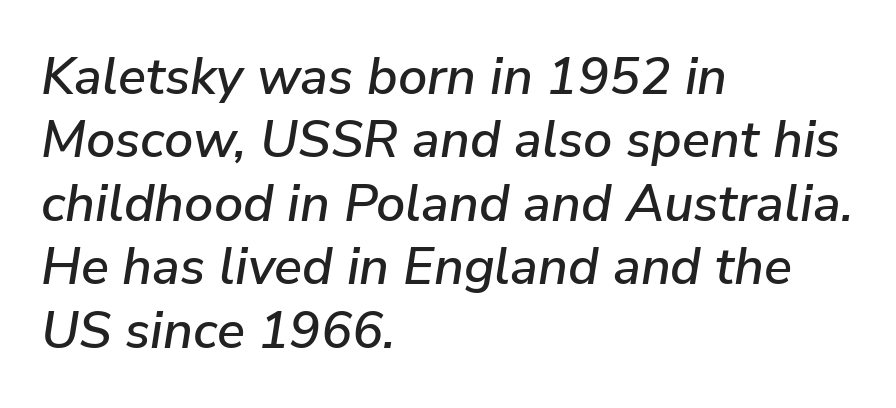
The rag falls on the right side of this text block. Each letter keeps its own natural width here, so spacing adapts to shape. Has an underline been added? It has not. Every character sits at an angle, as italics do.
